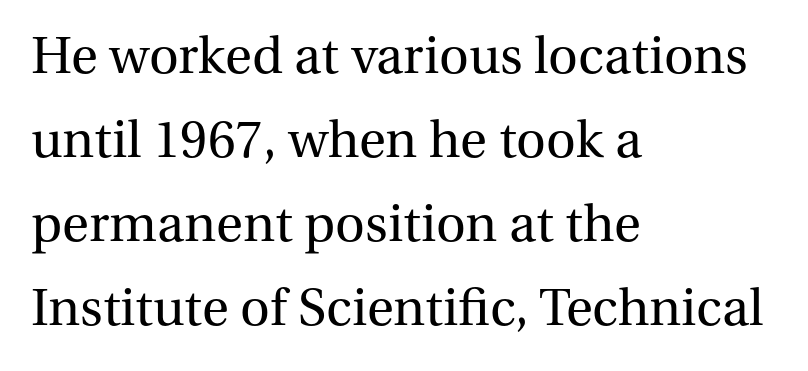
The image shows 55 px regular-weight serif type, upright; set left-aligned, normal line spacing (1.53x), normal letter spacing, not underlined; medium stroke contrast and a medium x-height.
